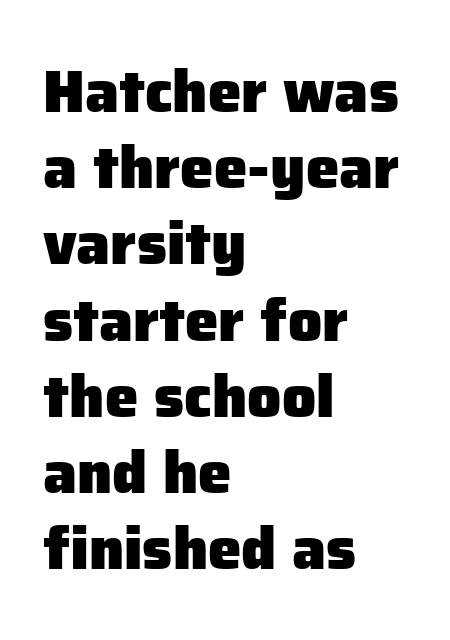
One glance says typical: line gaps are just what's usual. The letterforms sit shoulder to shoulder at normal distance. This rendering features lettering with no underline. A dark, heavy texture on the line: the type is bold. The lines in this sample share a left origin and differ only in where they stop.
